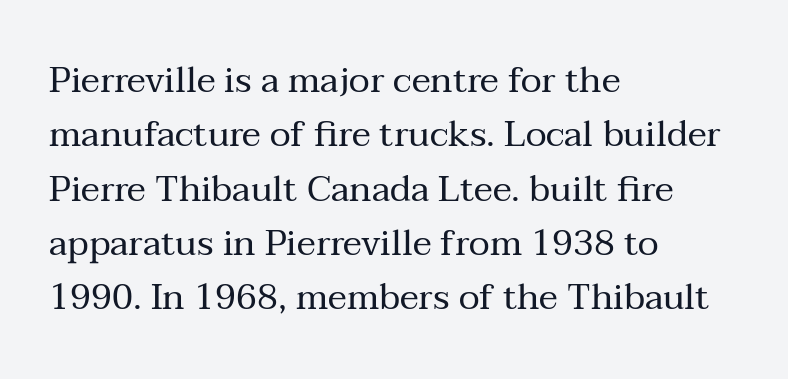
If you measured baseline to baseline, you'd find a middling distance. To sum up the face: it has serifs. Here the designer chose a conventional face with non-uniform glyph widths. Tracking here is standard; glyphs follow each other at the usual distance. Posture: upright roman. Vertical stems look standard width or narrower in stroke.
